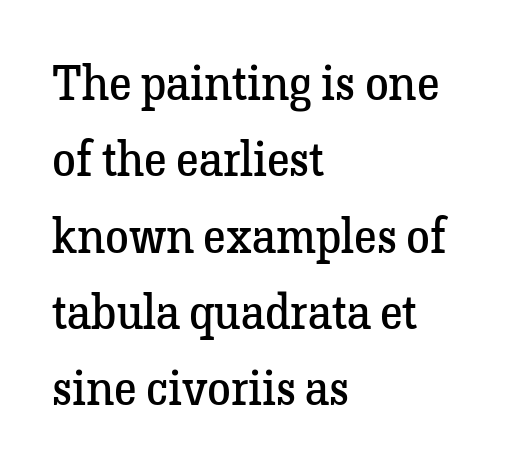
Leftover space on each line is placed entirely after the last word. Ascenders rise straight up at ninety degrees. Check under the words: just untouched page. The characters are drawn with everyday or finer stroke widths. Short note: letters normally spaced.
